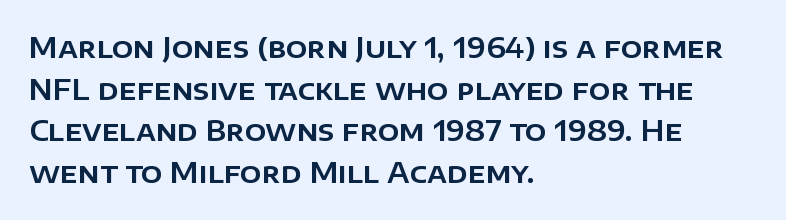
Leftover space on each line is placed entirely after the last word. In terms of leading, this rendering sits right in the middle. The font's upright variant was chosen for this text. Descenders are the only things crossing below the line. Varying glyph widths throughout — classic text-font behaviour. Each letter's strokes conclude bluntly, with no projecting serifs.
